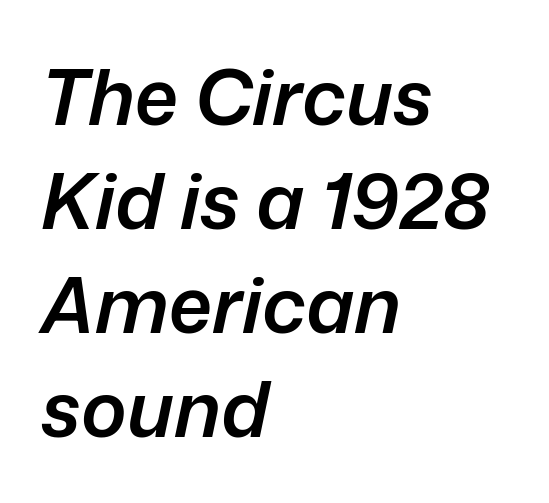
The typesetting leans somewhat heavy: a semibold. Character widths vary here, with narrow letters taking less room than wide ones. The block of text has a typical density, with ordinary space between rows. Plain, unruled lines of type. Teacher's note: observe the even left margin — that is flush-left alignment.
